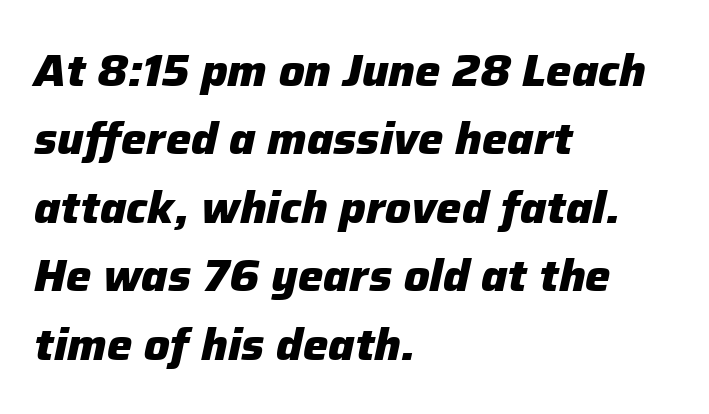
The image shows 45 px heavy type, italic (leaning right); set left-aligned, normal line spacing (1.52x), normal letter spacing, not underlined; low stroke contrast and a medium x-height.
